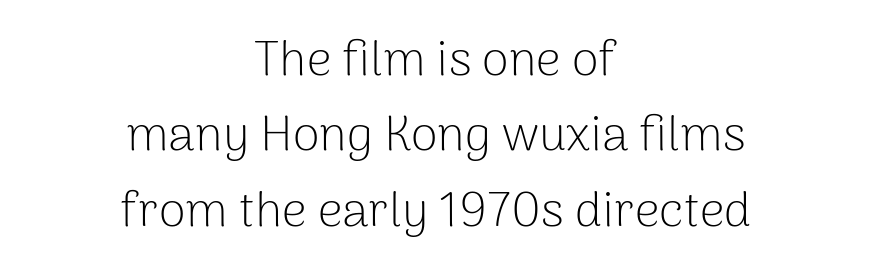
{"serif": "no", "italic": "no", "bold": "no", "weight": "light", "width": "normal", "stroke_contrast": "low", "x_height": "medium", "monospaced": "no", "underline": "no", "align": "center", "line_spacing": "normal", "line_spacing_ratio": 1.54, "letter_spacing": "normal", "letter_spacing_em": 0.0, "glyph_px": 49}
